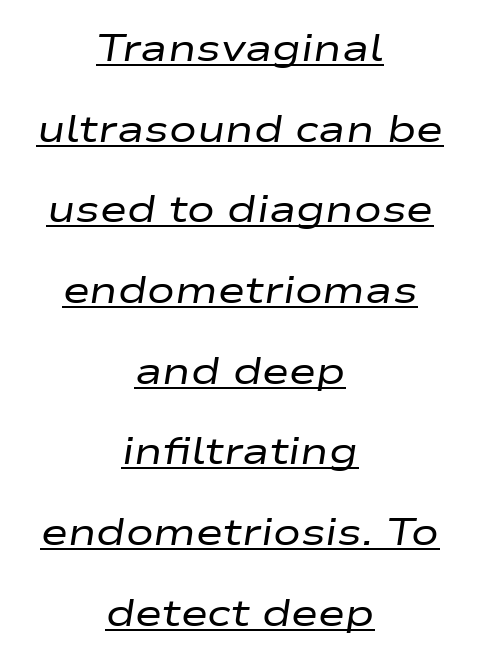
The image shows 37 px regular-weight, wide type, italic (leaning right); set centered, loose line spacing (2.18x), normal letter spacing, underlined; low stroke contrast and a medium x-height.
